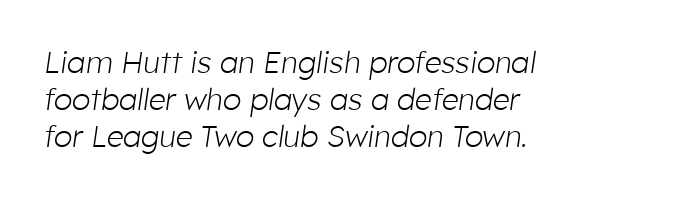
Q: Is the text bold? A: No.
Q: Is the text italic (slanted)? A: Yes, it leans right by about 8 degrees.
Q: Is the text underlined? A: No.
Q: How is the paragraph aligned? A: Left-aligned.
Q: Is the spacing between letters normal or unusually wide? A: Normal.
Q: Width (condensed, normal, or wide)? A: Normal.
Q: Stroke contrast? A: Low.
Q: x-height? A: Medium.
Q: Monospaced? A: No.
